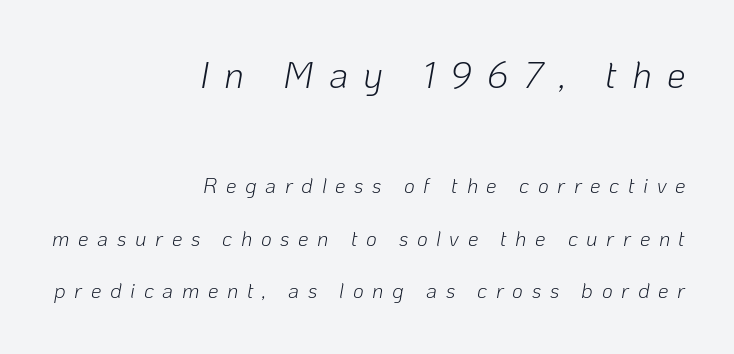
The image shows 37 px light type, italic (leaning right); set right-aligned, loose line spacing (2.5x), unusually wide letter spacing (+0.41 em), not underlined; the first (top) block is 1.76x larger; low stroke contrast and a medium x-height.
